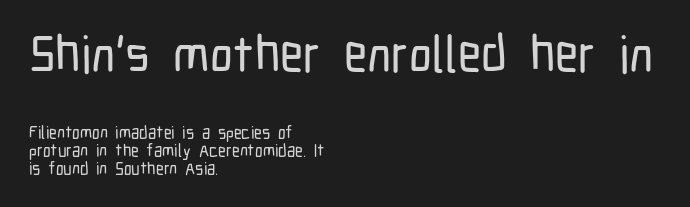
Each row of text sits above clean, open space. The block of text is dense from top to bottom, with scant space between rows. Scale decreases going downward across the two blocks. The text block is weighted toward the left margin, trailing off unevenly rightward.
